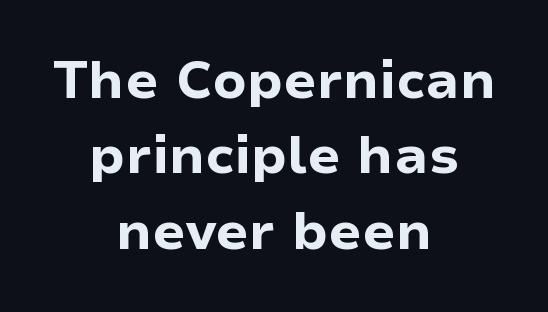
Is the letter spacing exaggerated? No — it looks like the ordinary default. Each letter keeps its own natural width here, so spacing adapts to shape. No feet cap the strokes, marking this as sans-serif type. The space beneath each line is pristine and unruled. Is there any slant? The stems are plumb. The leading is moderate, giving the passage an even texture.
